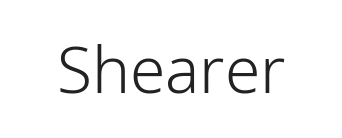
Q: Is the text bold? A: No.
Q: Is the text italic (slanted)? A: No, it is upright.
Q: Is the typeface a serif or a sans-serif typeface? A: Sans-serif.
Q: Is the text underlined? A: No.
Q: Is the spacing between letters normal or unusually wide? A: Normal.
Q: Width (condensed, normal, or wide)? A: Normal.
Q: Stroke contrast? A: Low.
Q: x-height? A: Medium.
Q: Monospaced? A: No.
